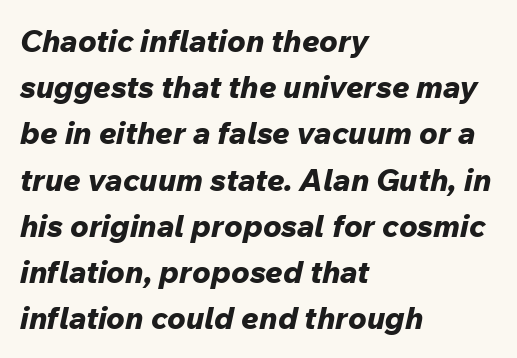
Yep, that's italic — everything's leaning. This rendering features lettering with no underline. In CSS terms this would be text-align: left. Summary of weight: heavy, a full bold. Think of a printed novel: that variable character pitch is what you see here. The space between consecutive lines is moderate.
